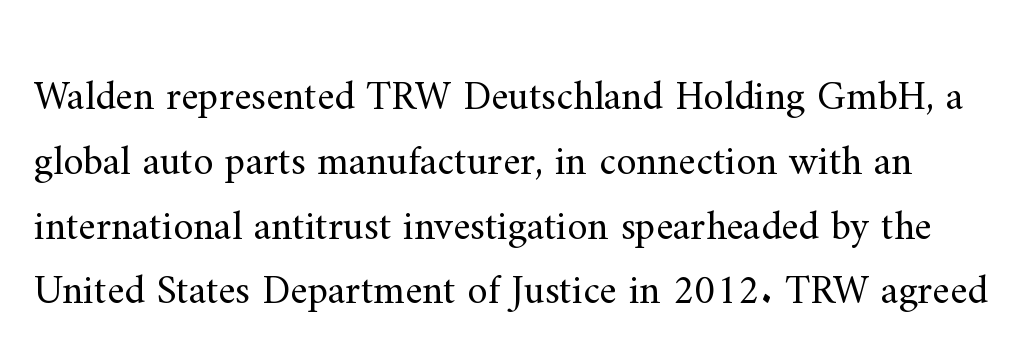
Q: Is the text bold? A: No.
Q: Is the text italic (slanted)? A: No, it is upright.
Q: Is the typeface a serif or a sans-serif typeface? A: Serif.
Q: Is the text underlined? A: No.
Q: Is the spacing between letters normal or unusually wide? A: Normal.
Q: Is the spacing between lines tight, normal or loose? A: Normal.
Q: Width (condensed, normal, or wide)? A: Normal.
Q: Stroke contrast? A: Medium.
Q: x-height? A: Small.
Q: Monospaced? A: No.
